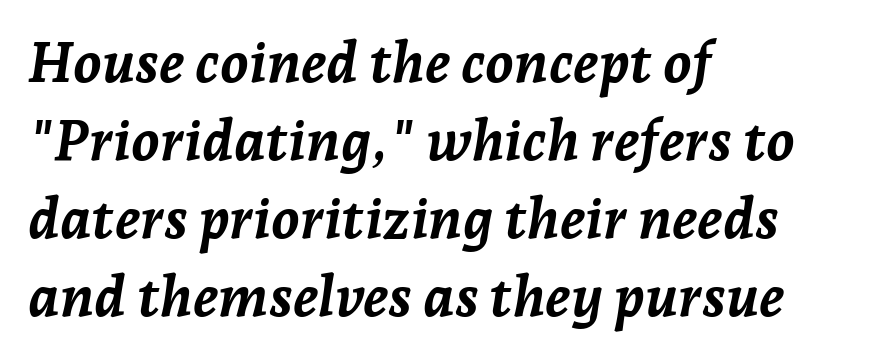
The lines in this sample share a left origin and differ only in where they stop. Think of a printed novel: that variable character pitch is what you see here. What stands out about the letter spacing? Nothing — it is the standard amount. Regarding leading, the lines here are spaced in the standard way.
